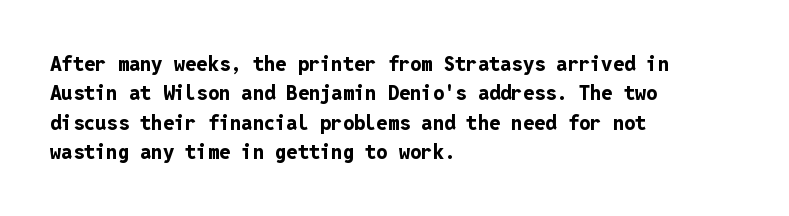
Emphasis by weight is at full strength: bold. The glyphs are unaccompanied by any horizontal stroke below them. Nothing unusual about the tracking: characters are spaced as the font intends. Do the letters lean? They stand straight. Every row of glyphs begins at an identical x-position on the left.
